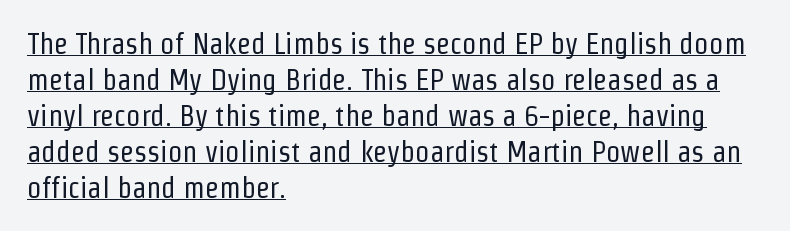
{"serif": "no", "italic": "no", "bold": "no", "weight": "regular", "width": "condensed", "stroke_contrast": "low", "x_height": "medium", "monospaced": "no", "underline": "yes", "align": "left", "line_spacing_ratio": 1.24, "letter_spacing": "normal", "letter_spacing_em": 0.0, "glyph_px": 29}
